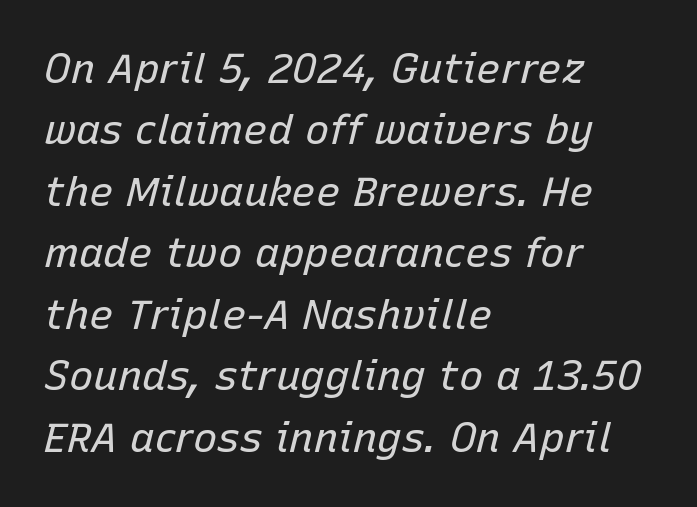
Q: Is the text bold? A: No.
Q: Is the text italic (slanted)? A: Yes, it leans right by about 15 degrees.
Q: Is the text underlined? A: No.
Q: How is the paragraph aligned? A: Left-aligned.
Q: Is the spacing between letters normal or unusually wide? A: Normal.
Q: Is the spacing between lines tight, normal or loose? A: Normal.
Q: Width (condensed, normal, or wide)? A: Normal.
Q: Stroke contrast? A: Low.
Q: x-height? A: Medium.
Q: Monospaced? A: No.
